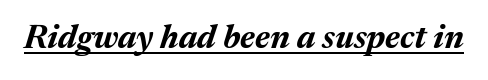
Q: Is the text bold? A: Yes.
Q: Is the text italic (slanted)? A: Yes, it leans right by about 17 degrees.
Q: Is the text underlined? A: Yes.
Q: Is the spacing between letters normal or unusually wide? A: Normal.
Q: Width (condensed, normal, or wide)? A: Normal.
Q: Stroke contrast? A: Medium.
Q: x-height? A: Medium.
Q: Monospaced? A: No.
